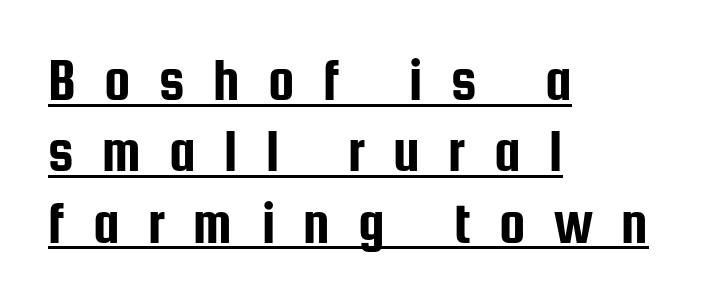
A typesetter would call this proportional, since set widths differ per character. Characters follow at a spacing far wider than the type designer built in. This sample uses an upright cut, with every glyph sitting square on the baseline. Reading down the block, your eye returns to a fixed left position each line. Somebody hit Ctrl+U on this one — the words are underlined. Font category for this specimen: sans-serif.
